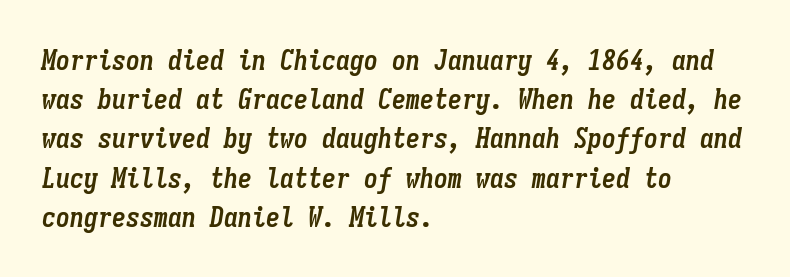
Q: Is the text bold? A: Yes.
Q: Is the text italic (slanted)? A: Yes, it leans right by about 9 degrees.
Q: Is the text underlined? A: No.
Q: How is the paragraph aligned? A: Left-aligned.
Q: Is the spacing between letters normal or unusually wide? A: Normal.
Q: Is the spacing between lines tight, normal or loose? A: Normal.
Q: Width (condensed, normal, or wide)? A: Condensed.
Q: Stroke contrast? A: Low.
Q: x-height? A: Medium.
Q: Monospaced? A: Yes.
